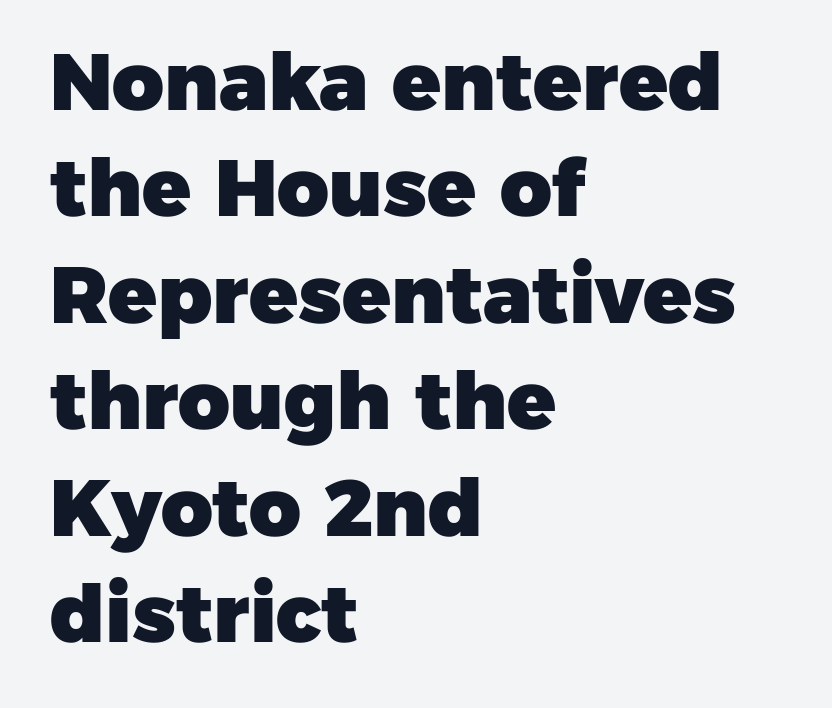
The passage shown is not underscored anywhere. A typesetter would call this leading conventional body-copy spacing. To sum up the face: it is a sans, with no serifs. The paragraph shown leans on its left margin. These lines are rendered in a variable-pitch font. On the weight axis this lands at bold, roughly 700.
